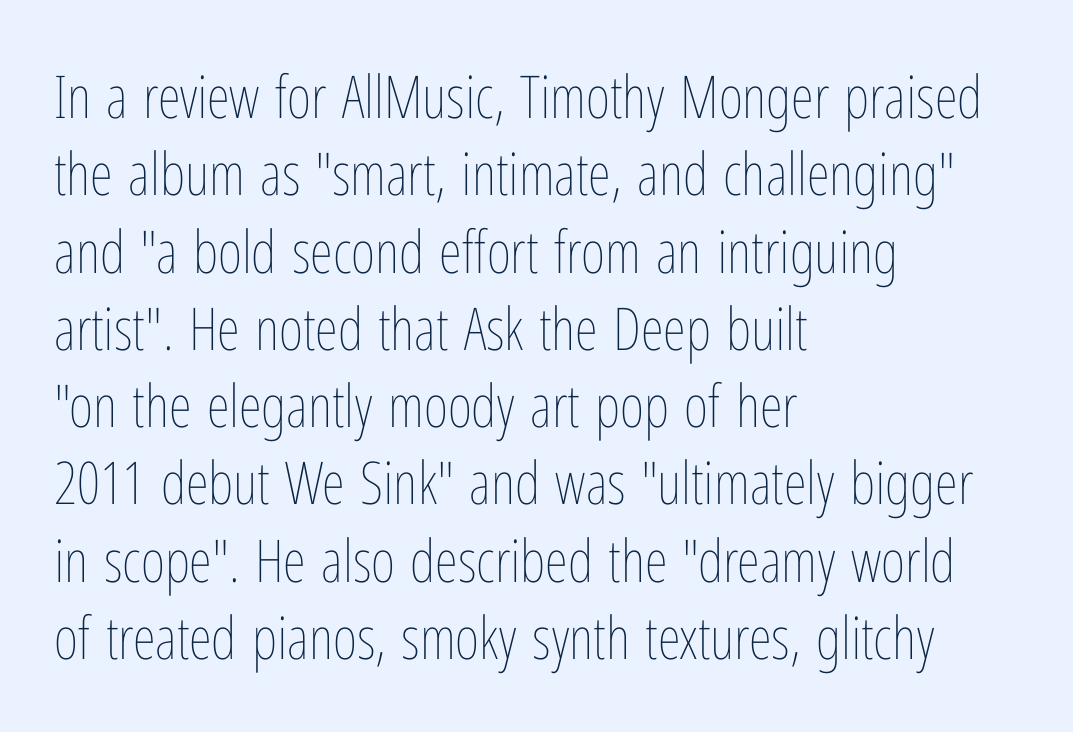
{"italic": "no", "bold": "no", "weight": "thin", "width": "condensed", "stroke_contrast": "low", "x_height": "medium", "monospaced": "no", "underline": "no", "align": "left", "line_spacing": "normal", "line_spacing_ratio": 1.31, "letter_spacing": "normal", "letter_spacing_em": 0.0, "glyph_px": 59}
